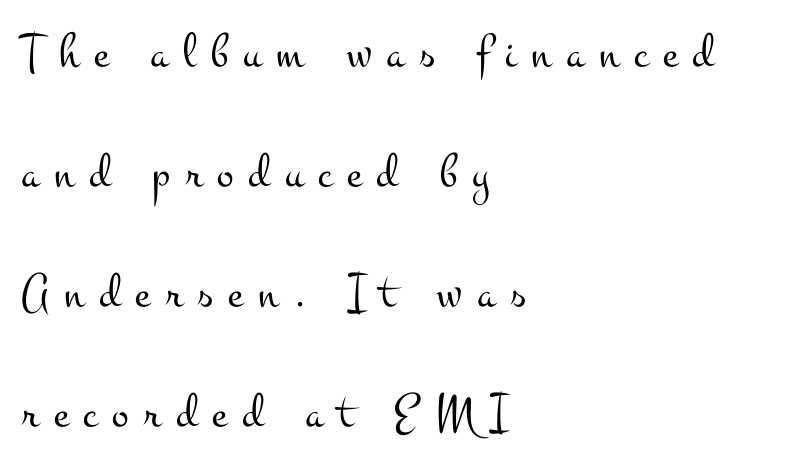
This block would shrink considerably if given ordinary leading; it's expanded now. Character widths vary here, with narrow letters taking less room than wide ones. Letters rest on an invisible, unmarked baseline. Is the letter spacing exaggerated? Yes — the characters are pushed far apart. Left-aligned paragraph, ragged on the right.
